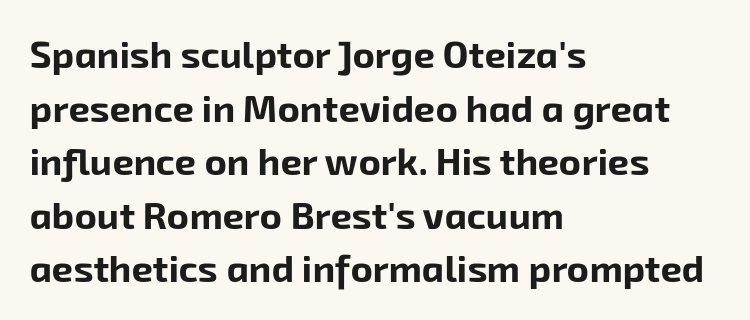
The image shows 38 px bold sans-serif type; set left-aligned, normal line spacing (1.41x), normal letter spacing, not underlined; low stroke contrast and a medium x-height.
